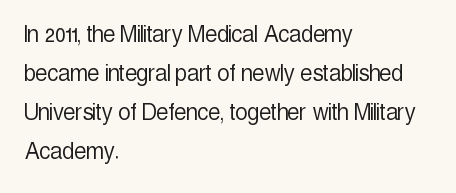
{"italic": "no", "bold": "no", "underline": "no", "align": "left", "line_spacing": "normal", "line_spacing_ratio": 1.44, "letter_spacing": "normal", "letter_spacing_em": 0.0, "glyph_px": 27}
